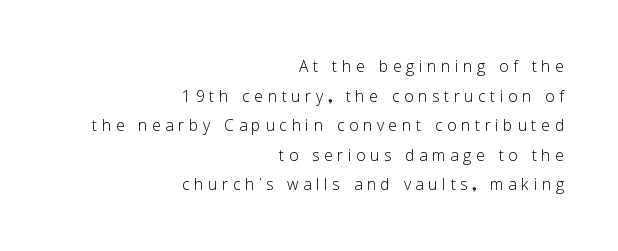
The image shows 21 px text type, upright; set right-aligned, normal line spacing (1.41x), unusually wide letter spacing (+0.22 em), not underlined.
